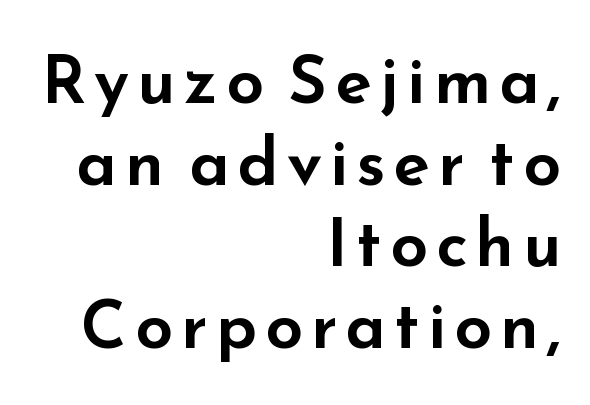
Q: Is the text italic (slanted)? A: No, it is upright.
Q: Is the typeface a serif or a sans-serif typeface? A: Sans-serif.
Q: Is the text underlined? A: No.
Q: How is the paragraph aligned? A: Right-aligned.
Q: Width (condensed, normal, or wide)? A: Wide.
Q: Stroke contrast? A: Low.
Q: x-height? A: Small.
Q: Monospaced? A: No.
